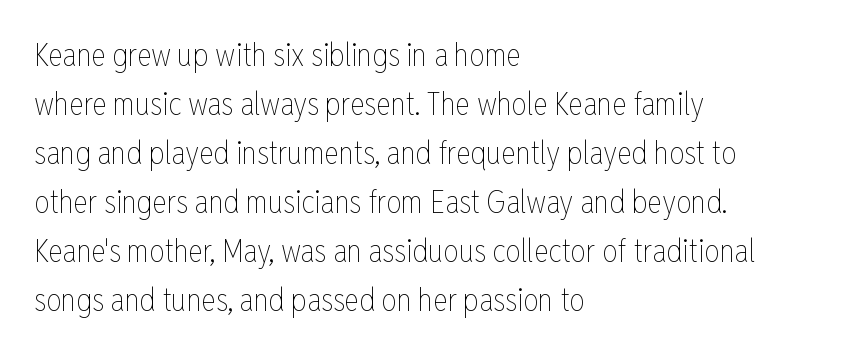
The image shows 31 px thin, condensed type, upright; set left-aligned, normal line spacing (1.58x), normal letter spacing, not underlined; low stroke contrast and a medium x-height.
